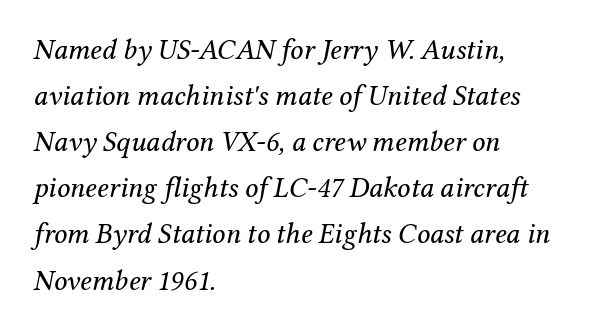
{"serif": "yes", "italic": "yes", "lean": "right", "slant_degrees": 12, "bold": "no", "weight": "regular", "width": "normal", "stroke_contrast": "medium", "x_height": "medium", "monospaced": "no", "underline": "no", "align": "left", "line_spacing": "normal", "line_spacing_ratio": 1.59, "letter_spacing": "normal", "letter_spacing_em": 0.0, "glyph_px": 29}
